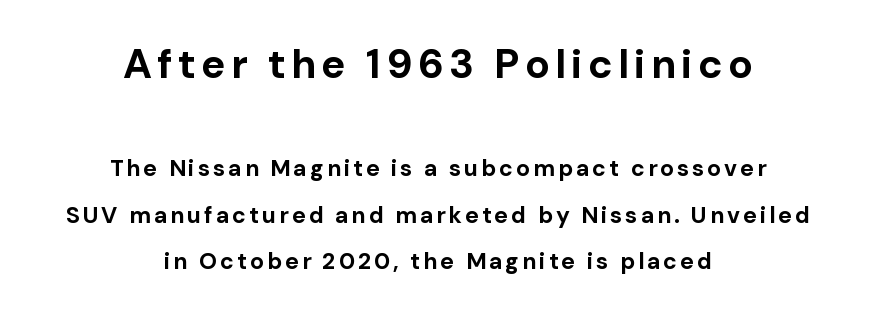
Note: no serifs on the glyphs. When letters stand straight like this, we call the style roman or upright. How heavy is the stroke? Heavy — this is a bold. Horizontal alignment here is central, giving a formal, balanced look.
